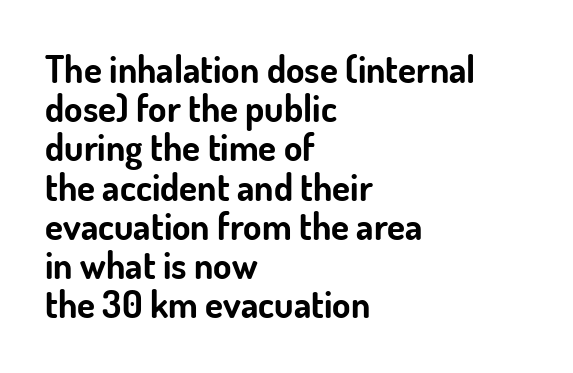
The image shows 37 px bold sans-serif type, upright; set left-aligned, tight line spacing (1.06x), normal letter spacing, not underlined; low stroke contrast and a small x-height.
